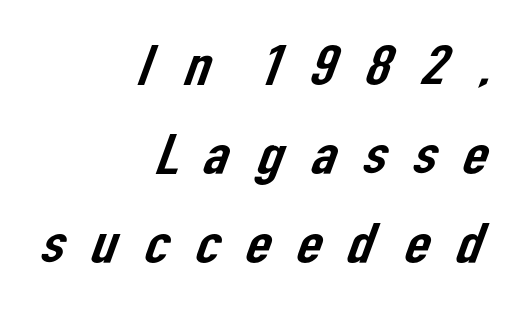
Q: Is the typeface a serif or a sans-serif typeface? A: Sans-serif.
Q: Is the text underlined? A: No.
Q: How is the paragraph aligned? A: Right-aligned.
Q: Is the spacing between letters normal or unusually wide? A: Unusually wide.
Q: Is the spacing between lines tight, normal or loose? A: Normal.
Q: Width (condensed, normal, or wide)? A: Normal.
Q: Stroke contrast? A: Low.
Q: x-height? A: Medium.
Q: Monospaced? A: No.
